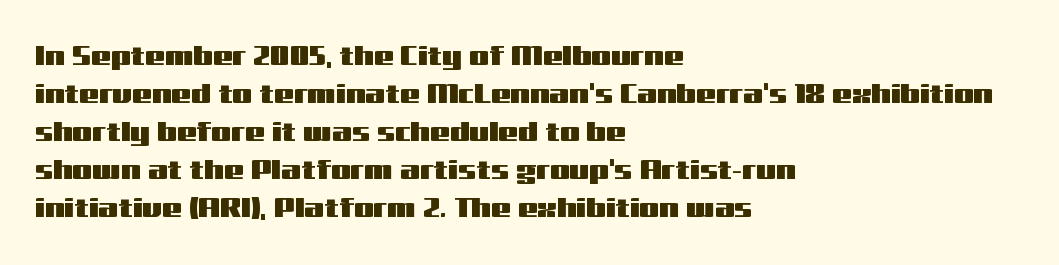
The image shows 28 px wide sans-serif type, upright; set left-aligned, normal line spacing (1.36x), normal letter spacing, not underlined; medium stroke contrast and a medium x-height.
